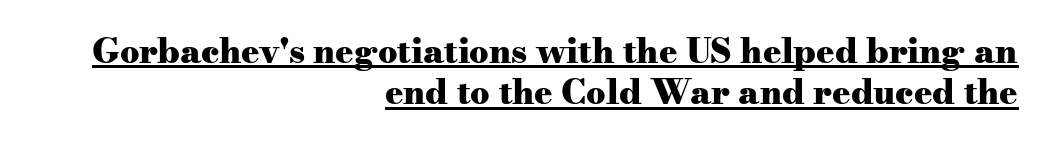
Q: Is the text bold? A: Yes.
Q: Is the text italic (slanted)? A: No, it is upright.
Q: Is the typeface a serif or a sans-serif typeface? A: Serif.
Q: Is the text underlined? A: Yes.
Q: How is the paragraph aligned? A: Right-aligned.
Q: Is the spacing between letters normal or unusually wide? A: Normal.
Q: Width (condensed, normal, or wide)? A: Wide.
Q: Stroke contrast? A: Medium.
Q: x-height? A: Small.
Q: Monospaced? A: No.
